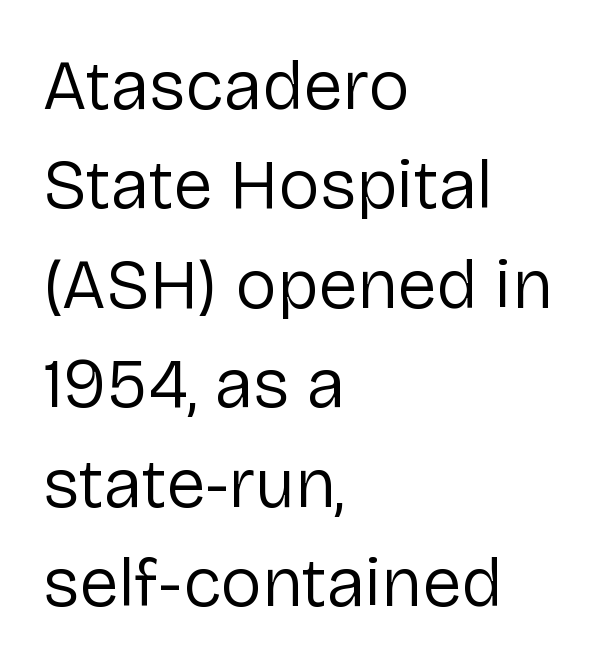
Q: Is the text bold? A: No.
Q: Is the text italic (slanted)? A: No, it is upright.
Q: Is the typeface a serif or a sans-serif typeface? A: Sans-serif.
Q: Is the text underlined? A: No.
Q: How is the paragraph aligned? A: Left-aligned.
Q: Is the spacing between letters normal or unusually wide? A: Normal.
Q: Is the spacing between lines tight, normal or loose? A: Normal.
Q: Width (condensed, normal, or wide)? A: Normal.
Q: Stroke contrast? A: Low.
Q: x-height? A: Medium.
Q: Monospaced? A: No.
